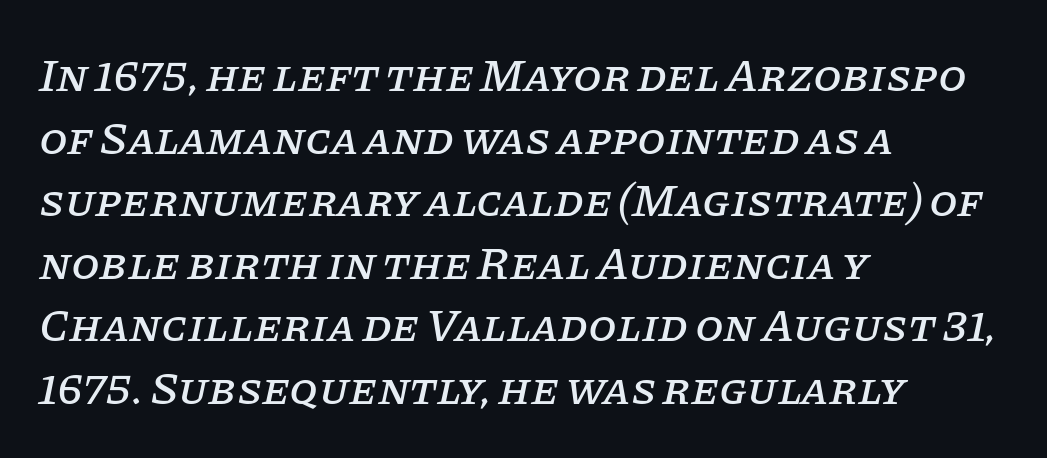
These lines are set flush left with a ragged right edge. The designer went with a serif here, giving each stem small feet. Notice how the stems are inclined rather than vertical — that's the hallmark of italics. A typesetter would call this proportional, since set widths differ per character. Is there much room between lines? A standard amount, neither cramped nor airy.
